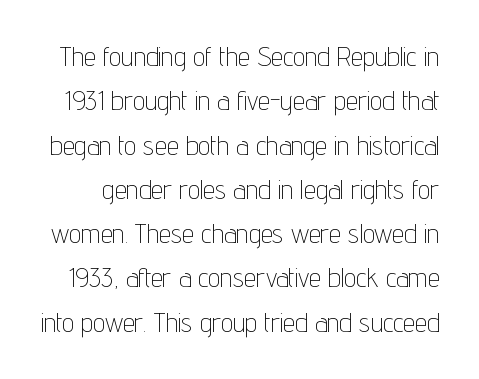
The image shows 27 px text type, upright; set normal line spacing (1.64x), normal letter spacing, not underlined.
